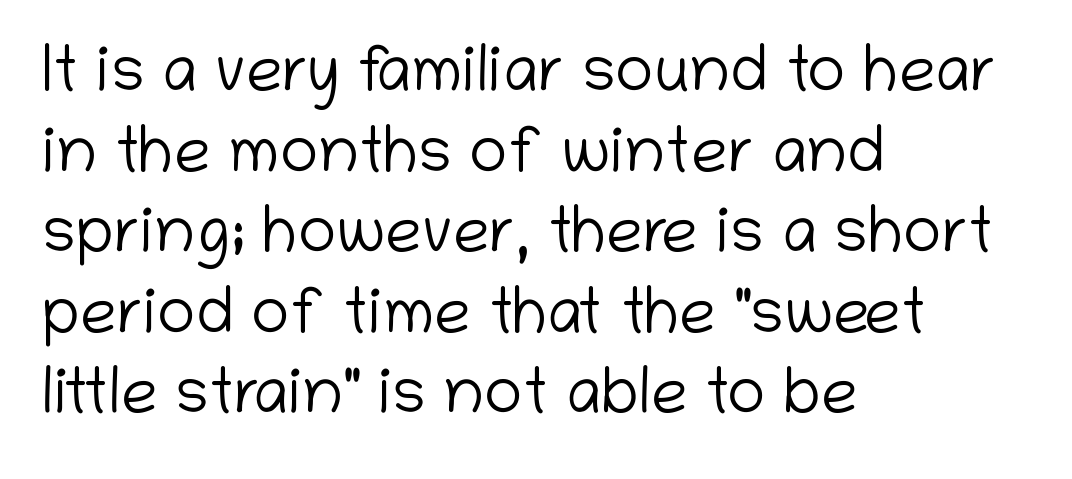
{"serif": "no", "italic": "no", "bold": "no", "weight": "light", "width": "normal", "stroke_contrast": "low", "x_height": "medium", "monospaced": "no", "underline": "no", "align": "left", "line_spacing_ratio": 1.24, "letter_spacing": "normal", "letter_spacing_em": 0.0, "glyph_px": 65}
